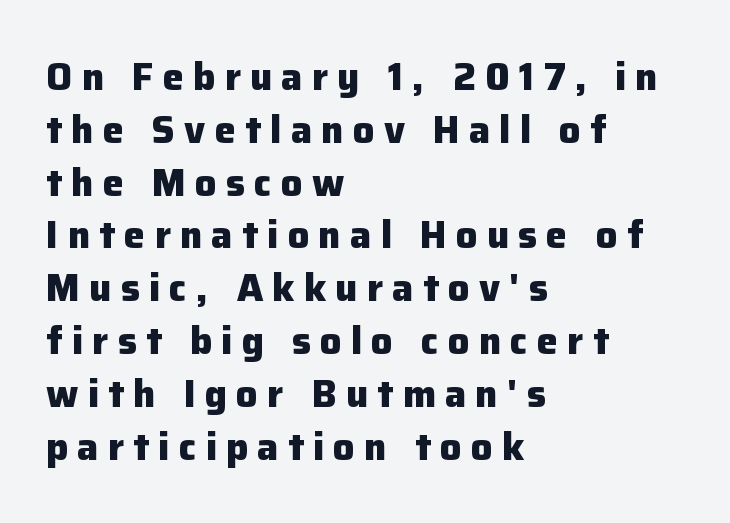
This is heavy type, rendered in bold. Do the characters align in a grid? No, the font is proportional. Which margin do the lines hug? The left one — the right edge is uneven. Any mark beneath the type? The region is blank. The font's upright variant was chosen for this text.
